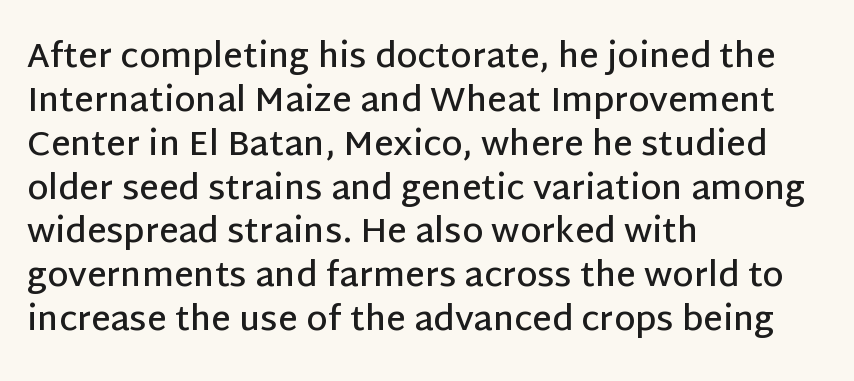
These lines stack with their left ends in a neat column. Serifs: no, the terminals of the letterforms are clean. Moderately thickened strokes mark this as semibold type. Every stem runs plumb, perpendicular to the baseline. Tracking value appears to be zero — textbook default spacing.
